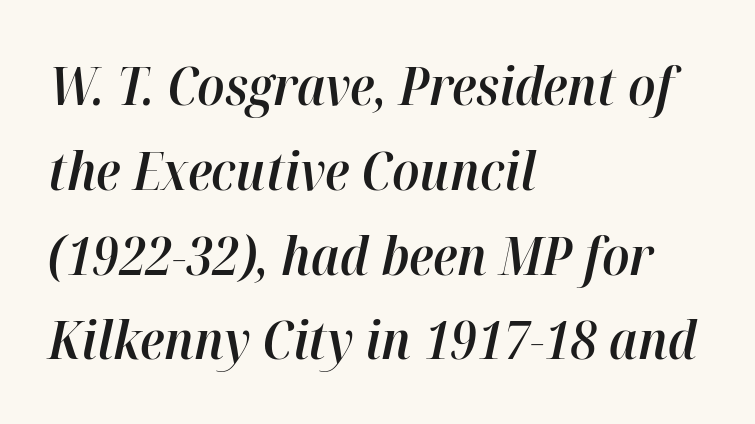
Q: Is the text bold? A: Semi-bold.
Q: Is the text italic (slanted)? A: Yes, it leans right by about 12 degrees.
Q: Is the text underlined? A: No.
Q: How is the paragraph aligned? A: Left-aligned.
Q: Is the spacing between letters normal or unusually wide? A: Normal.
Q: Is the spacing between lines tight, normal or loose? A: Normal.
Q: Width (condensed, normal, or wide)? A: Normal.
Q: Stroke contrast? A: High.
Q: x-height? A: Medium.
Q: Monospaced? A: No.
